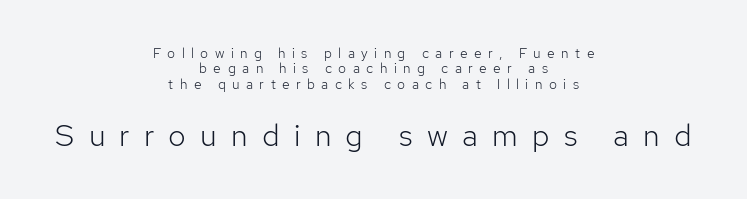
The image shows 31 px light sans-serif type, upright; set centered, tight line spacing (1.09x), unusually wide letter spacing (+0.46 em), not underlined; the second (bottom) block is 2.21x larger; low stroke contrast and a medium x-height.
